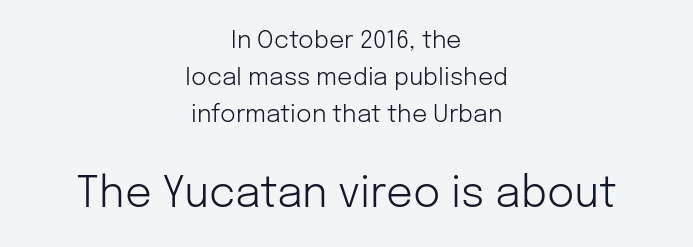
Visually, the bottom section dominates because its glyphs are scaled up. A clean baseline with only descenders dipping below it. This is roman type, the default non-slanted kind. Look at the tracking — it's just the regular setting, nothing added. Are there feet on the stems? There aren't — it's a sans. Stroke thickness stays within the range of a standard reading face or lighter.
